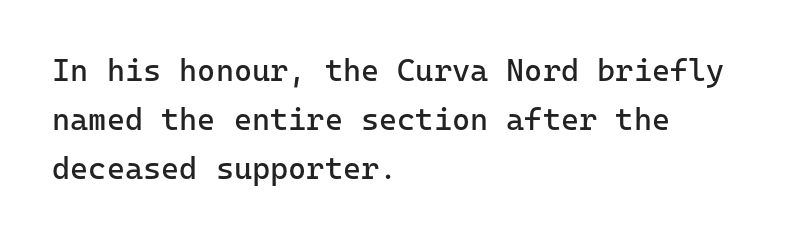
The image shows 31 px regular-weight sans-serif type, upright, monospaced; set left-aligned, normal line spacing (1.58x), normal letter spacing, not underlined; low stroke contrast and a medium x-height.
